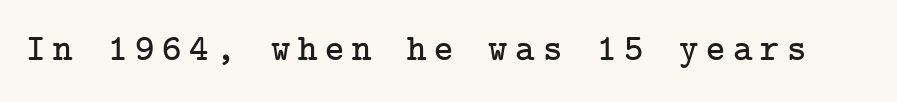
{"serif": "yes", "italic": "no", "width": "normal", "stroke_contrast": "low", "x_height": "medium", "underline": "no", "letter_spacing": "wide", "letter_spacing_em": 0.21, "glyph_px": 37}
